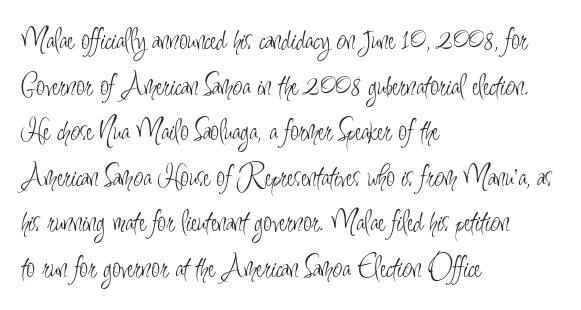
Alignment: flush left. Stroke thickness stays within the range of a standard reading face or lighter. What stands out about the letter spacing? Nothing — it is the standard amount.
